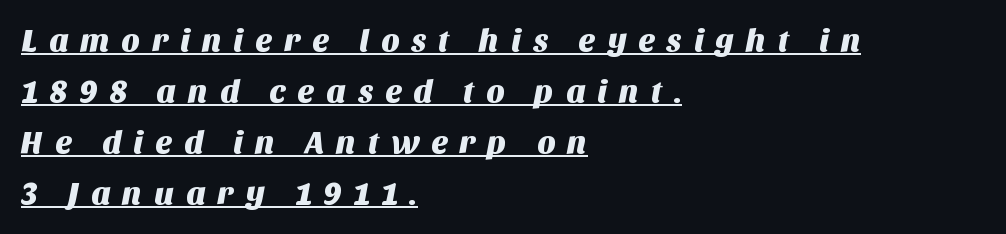
Q: Is the typeface a serif or a sans-serif typeface? A: Sans-serif.
Q: Is the text underlined? A: Yes.
Q: How is the paragraph aligned? A: Left-aligned.
Q: Is the spacing between letters normal or unusually wide? A: Unusually wide.
Q: Is the spacing between lines tight, normal or loose? A: Normal.
Q: Width (condensed, normal, or wide)? A: Normal.
Q: Stroke contrast? A: Medium.
Q: x-height? A: Large.
Q: Monospaced? A: No.
